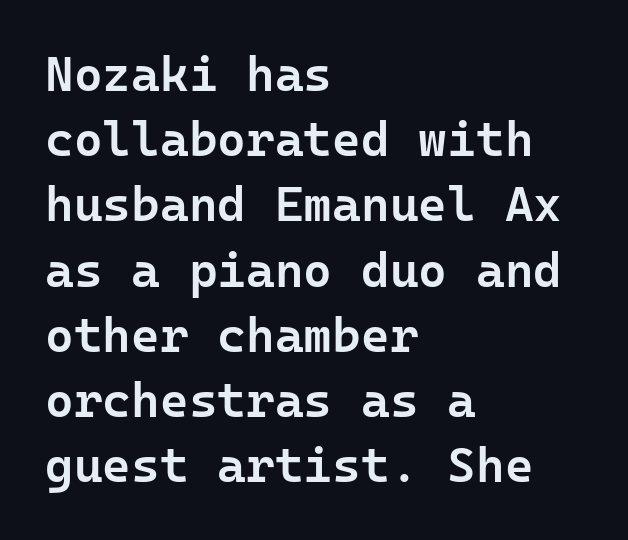
{"serif": "no", "italic": "no", "bold": "semi", "weight": "semibold", "width": "normal", "stroke_contrast": "low", "x_height": "medium", "underline": "no", "align": "left", "line_spacing": "normal", "line_spacing_ratio": 1.33, "letter_spacing": "normal", "letter_spacing_em": 0.0, "glyph_px": 49}
